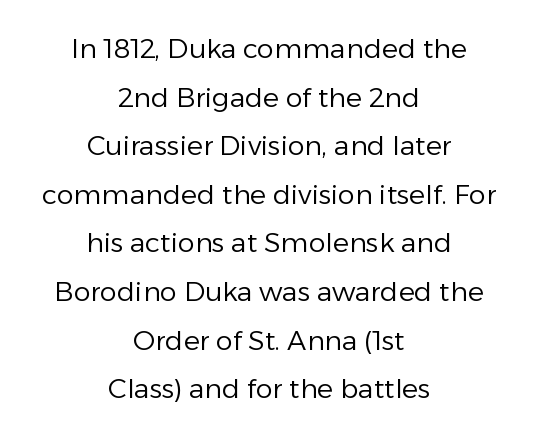
Q: Is the text bold? A: No.
Q: Is the text italic (slanted)? A: No, it is upright.
Q: Is the text underlined? A: No.
Q: How is the paragraph aligned? A: Centered.
Q: Is the spacing between letters normal or unusually wide? A: Normal.
